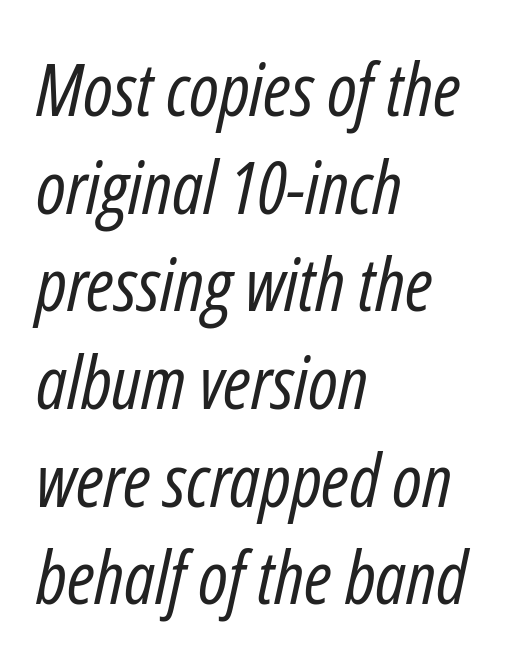
Q: Is the text bold? A: No.
Q: Is the text italic (slanted)? A: Yes, it leans right by about 12 degrees.
Q: Is the text underlined? A: No.
Q: How is the paragraph aligned? A: Left-aligned.
Q: Is the spacing between letters normal or unusually wide? A: Normal.
Q: Is the spacing between lines tight, normal or loose? A: Normal.
Q: Width (condensed, normal, or wide)? A: Condensed.
Q: Stroke contrast? A: Low.
Q: x-height? A: Medium.
Q: Monospaced? A: No.
